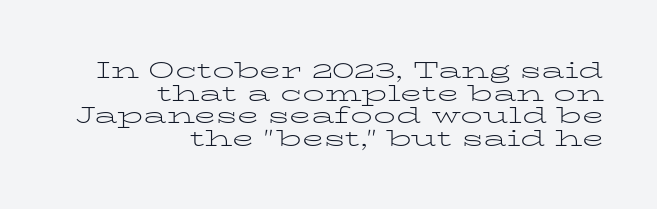
{"italic": "no", "bold": "no", "underline": "no", "align": "right", "line_spacing": "tight", "line_spacing_ratio": 1.03, "letter_spacing": "normal", "letter_spacing_em": 0.0, "glyph_px": 22}
